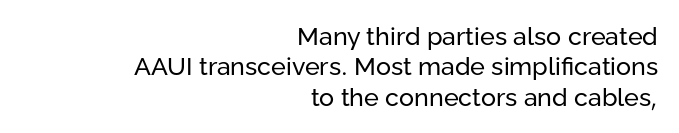
The image shows 25 px text type, upright; set right-aligned, line spacing 1.22x, normal letter spacing, not underlined.
